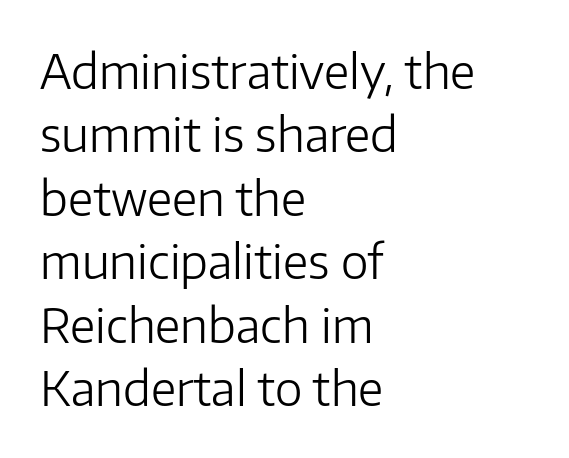
Q: Is the text bold? A: No.
Q: Is the text italic (slanted)? A: No, it is upright.
Q: Is the typeface a serif or a sans-serif typeface? A: Sans-serif.
Q: Is the text underlined? A: No.
Q: How is the paragraph aligned? A: Left-aligned.
Q: Is the spacing between letters normal or unusually wide? A: Normal.
Q: Is the spacing between lines tight, normal or loose? A: Normal.
Q: Width (condensed, normal, or wide)? A: Normal.
Q: Stroke contrast? A: Low.
Q: x-height? A: Medium.
Q: Monospaced? A: No.
